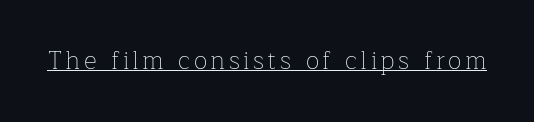
Q: Is the text bold? A: No.
Q: Is the text italic (slanted)? A: No, it is upright.
Q: Is the text underlined? A: Yes.
